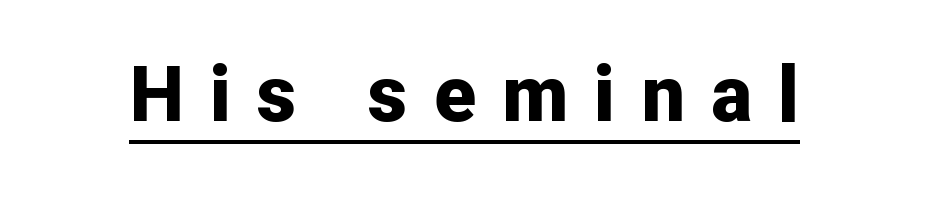
{"serif": "no", "italic": "no", "bold": "yes", "weight": "bold", "width": "normal", "stroke_contrast": "low", "x_height": "medium", "monospaced": "no", "underline": "yes", "letter_spacing": "wide", "letter_spacing_em": 0.34, "glyph_px": 77}
